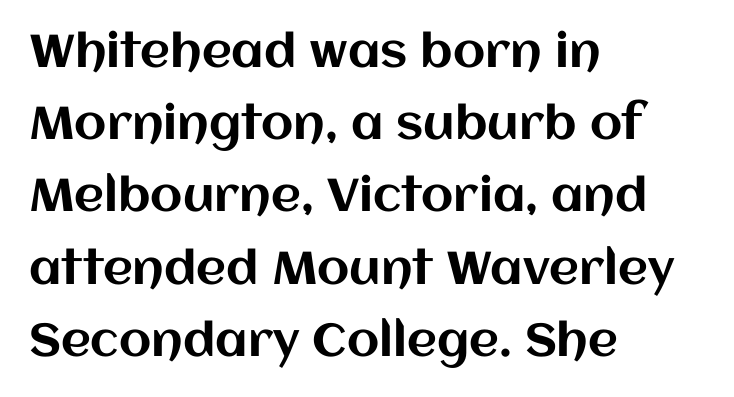
{"italic": "no", "width": "normal", "stroke_contrast": "medium", "x_height": "large", "monospaced": "no", "underline": "no", "align": "left", "line_spacing": "normal", "line_spacing_ratio": 1.57, "letter_spacing": "normal", "letter_spacing_em": 0.0, "glyph_px": 46}
